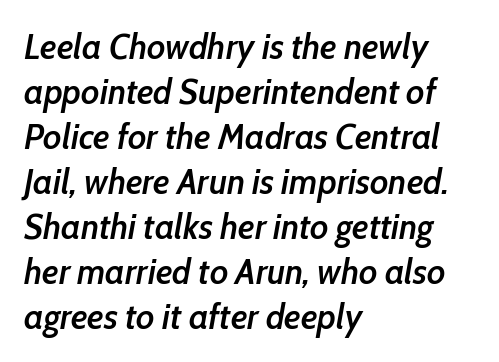
Q: Is the text bold? A: Semi-bold.
Q: Is the text italic (slanted)? A: Yes, it leans right by about 10 degrees.
Q: Is the text underlined? A: No.
Q: How is the paragraph aligned? A: Left-aligned.
Q: Is the spacing between letters normal or unusually wide? A: Normal.
Q: Is the spacing between lines tight, normal or loose? A: Normal.
Q: Width (condensed, normal, or wide)? A: Condensed.
Q: Stroke contrast? A: Low.
Q: x-height? A: Medium.
Q: Monospaced? A: No.
